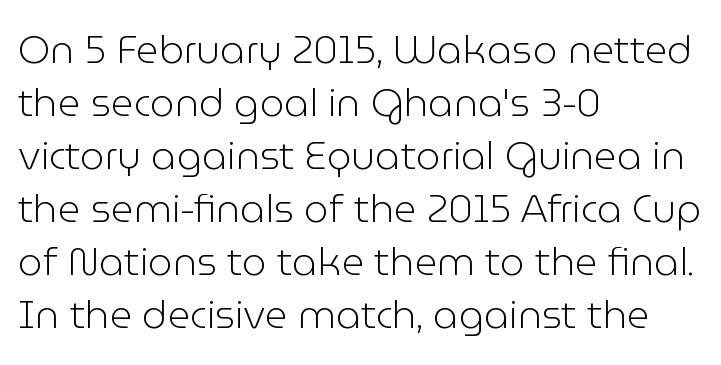
The image shows 39 px light sans-serif type, upright; set left-aligned, normal line spacing (1.36x), normal letter spacing, not underlined; low stroke contrast and a medium x-height.
